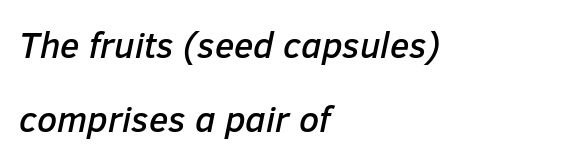
{"italic": "yes", "lean": "right", "slant_degrees": 12, "width": "normal", "stroke_contrast": "low", "x_height": "medium", "monospaced": "no", "underline": "no", "align": "left", "line_spacing": "loose", "line_spacing_ratio": 2.06, "letter_spacing": "normal", "letter_spacing_em": 0.0, "glyph_px": 36}
